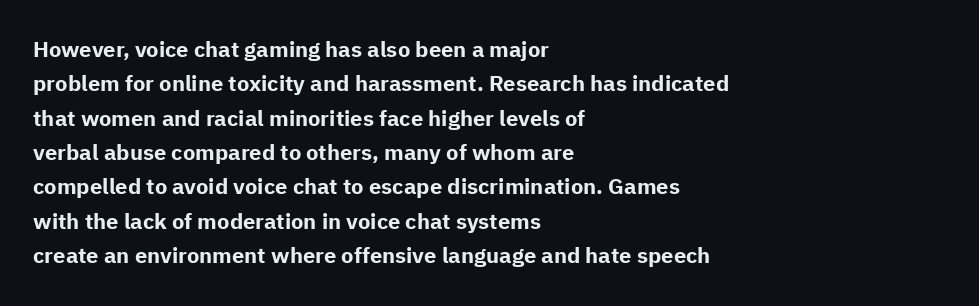
{"italic": "no", "bold": "yes", "underline": "no", "align": "left", "line_spacing": "normal", "line_spacing_ratio": 1.56, "letter_spacing": "normal", "letter_spacing_em": 0.0, "glyph_px": 22}
